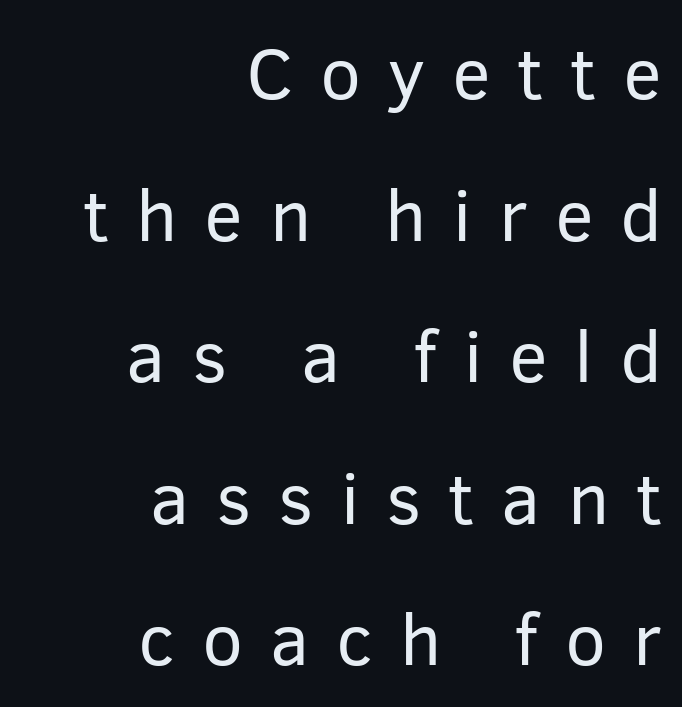
Compared with a flush-left layout, this one pins lines to the opposite, right side. The rendering uses a large line-height, opening up the rows. Looks like regular typesetting: each glyph gets only the width it needs. Descenders hang freely into open space. The rendering shows plain stroke endings on the letterforms — a sans-serif design.
